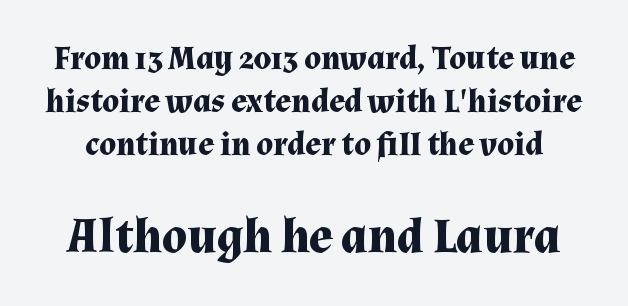
Q: Is the text bold? A: Yes.
Q: Is the text italic (slanted)? A: No, it is upright.
Q: Is the typeface a serif or a sans-serif typeface? A: Serif.
Q: Is the text underlined? A: No.
Q: Is the spacing between letters normal or unusually wide? A: Normal.
Q: Is the spacing between lines tight, normal or loose? A: Normal.
Q: Which block of text is set in a larger size, the first (top) or the second (bottom)? A: The second (bottom) one.
Q: Width (condensed, normal, or wide)? A: Normal.
Q: Stroke contrast? A: Medium.
Q: x-height? A: Medium.
Q: Monospaced? A: No.
